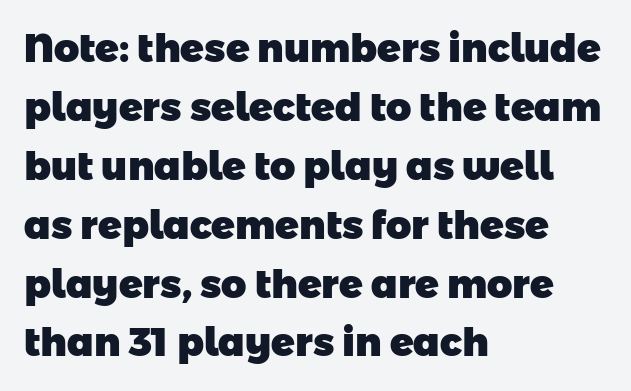
The image shows 39 px heavy sans-serif type; set left-aligned, normal line spacing (1.51x), normal letter spacing, not underlined; low stroke contrast and a medium x-height.
